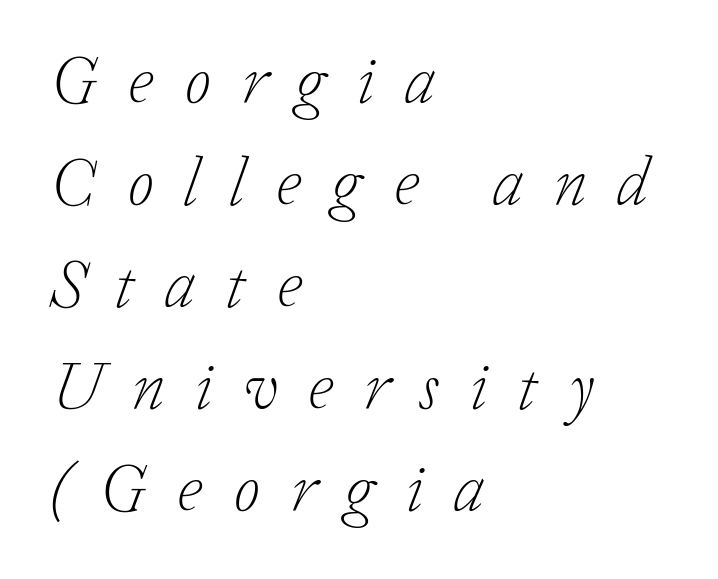
A typesetter would call this proportional, since set widths differ per character. Look at the bottom of the vertical strokes: they flare into serifs here. Vertical stems look standard width or narrower in stroke. Here the glyphs are tracked loosely, breaking word shapes into spaced letters.
